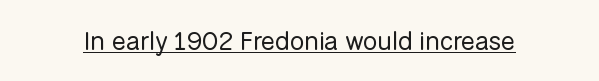
{"italic": "no", "bold": "no", "underline": "yes", "letter_spacing": "normal", "letter_spacing_em": 0.0, "glyph_px": 26}
